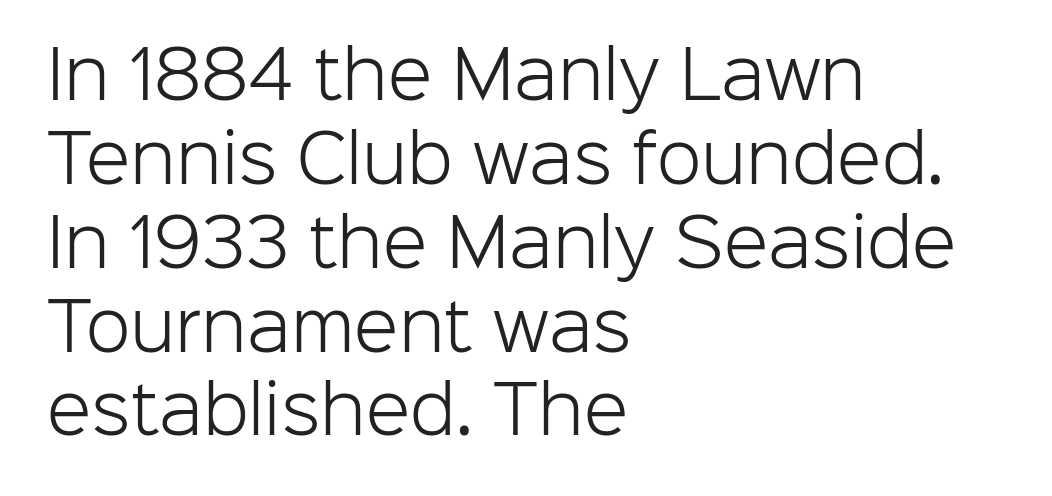
A typesetter would call this zero additional tracking. Every character sits straight up, as roman type does. Nothing heavy about these letters — not bold at all. The rendering uses a moderate line-height, typical for paragraphs. Character widths vary here, with narrow letters taking less room than wide ones.
